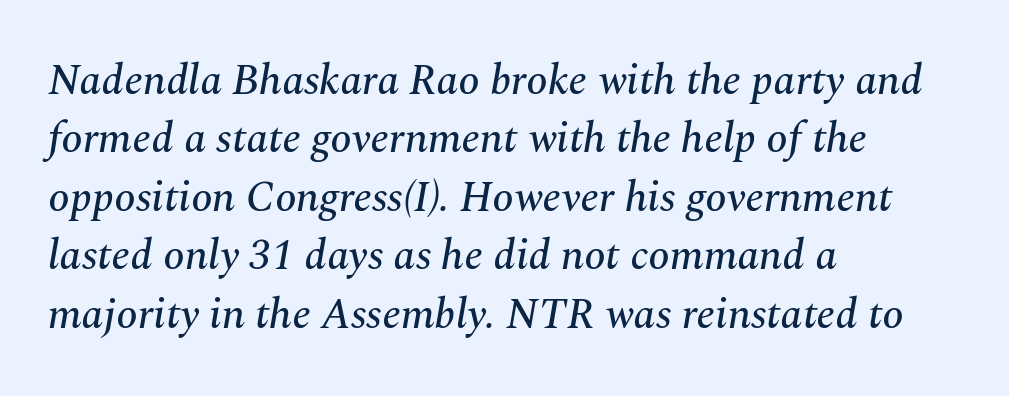
The text carries the slant typical of an italic or oblique font. The gaps between neighbouring characters are ordinary and unremarkable. Honestly, the row spacing looks completely unremarkable. Check where the strokes stop: tiny serifs finish them off. A classic flush-left, rag-right setting is used for this passage. Proportional: the letters do not fall into vertical columns.
